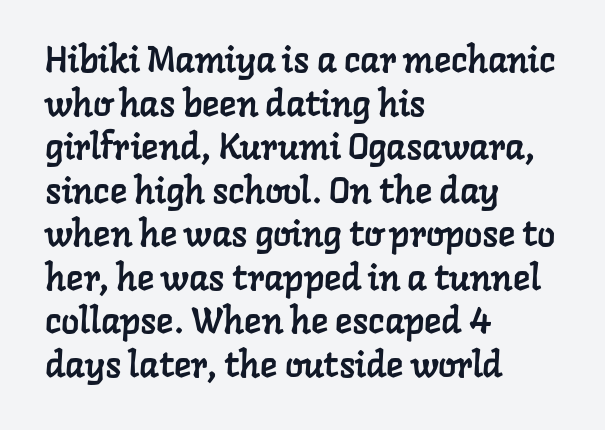
The image shows 36 px serif type; set left-aligned, line spacing 1.21x, normal letter spacing, not underlined; low stroke contrast and a medium x-height.
